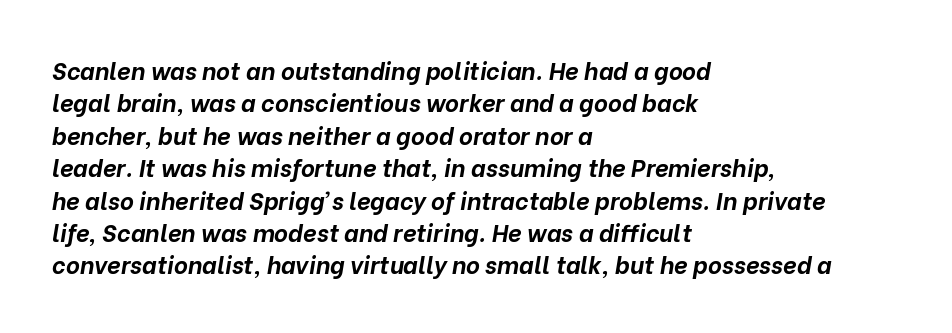
{"italic": "yes", "lean": "right", "slant_degrees": 10, "bold": "yes", "underline": "no", "align": "left", "line_spacing": "normal", "line_spacing_ratio": 1.35, "letter_spacing": "normal", "letter_spacing_em": 0.0, "glyph_px": 24}
